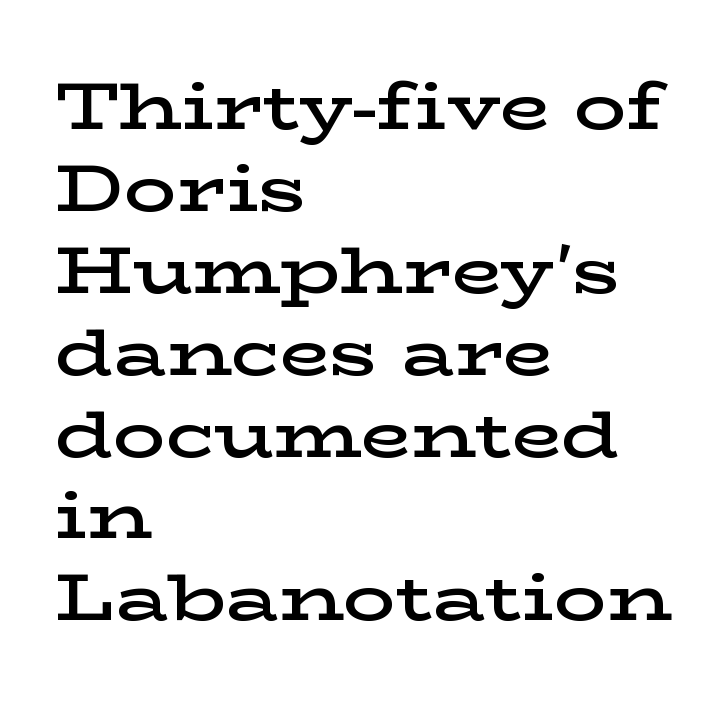
The image shows 65 px semibold, wide serif type, upright; set left-aligned, normal line spacing (1.26x), normal letter spacing, not underlined; low stroke contrast and a medium x-height.
